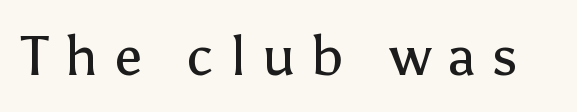
Q: Is the text bold? A: No.
Q: Is the text italic (slanted)? A: No, it is upright.
Q: Is the typeface a serif or a sans-serif typeface? A: Sans-serif.
Q: Is the text underlined? A: No.
Q: Is the spacing between letters normal or unusually wide? A: Unusually wide.
Q: Width (condensed, normal, or wide)? A: Normal.
Q: Stroke contrast? A: Low.
Q: x-height? A: Medium.
Q: Monospaced? A: No.
